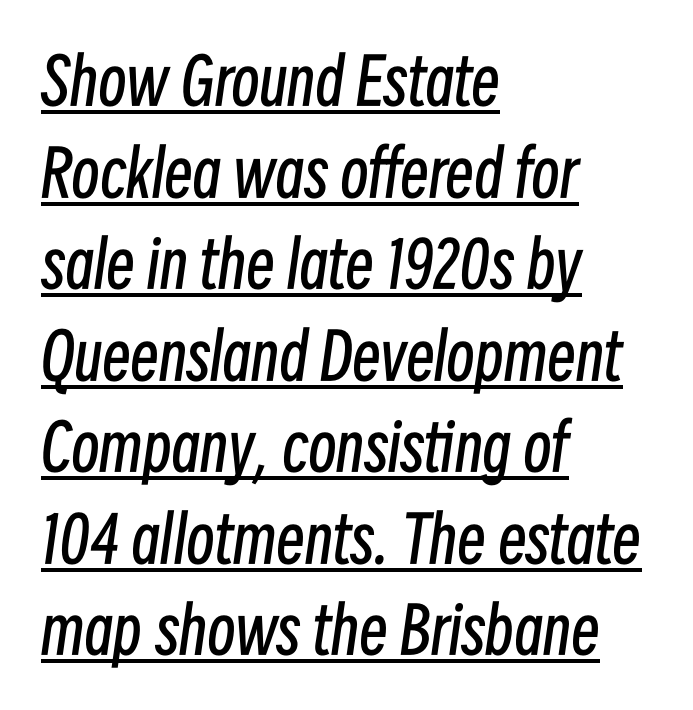
The rag falls on the right side of this text block. Each line of the rendering has a horizontal stroke beneath the glyphs. Line spacing here is normal. These lines were composed using italics. A typesetter would call this zero additional tracking. Varying glyph widths throughout — classic text-font behaviour.
